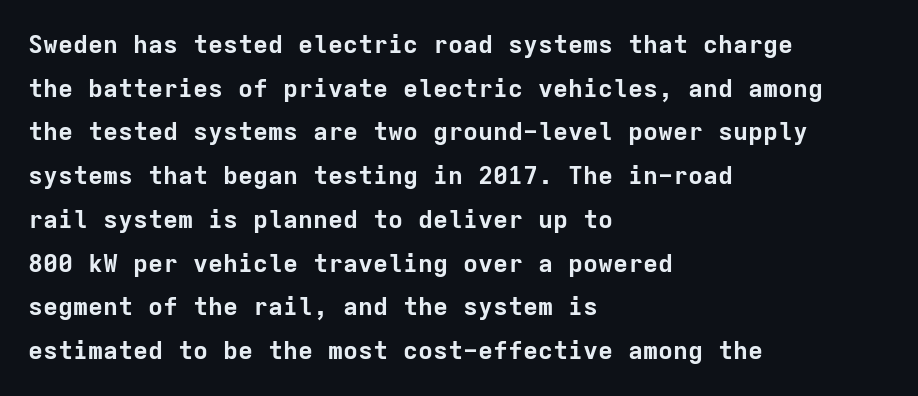
A clean baseline with only descenders dipping below it. Look at the stroke-to-counter ratio: heavy, a bold. Line beginnings align vertically; line endings do not. The type sits square on the baseline with zero lean. Is the letter spacing exaggerated? No — it looks like the ordinary default.
